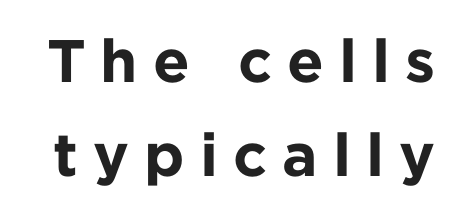
{"serif": "no", "italic": "no", "bold": "yes", "weight": "bold", "width": "normal", "stroke_contrast": "low", "x_height": "medium", "monospaced": "no", "underline": "no", "line_spacing": "normal", "line_spacing_ratio": 1.57, "letter_spacing": "wide", "letter_spacing_em": 0.25, "glyph_px": 60}
